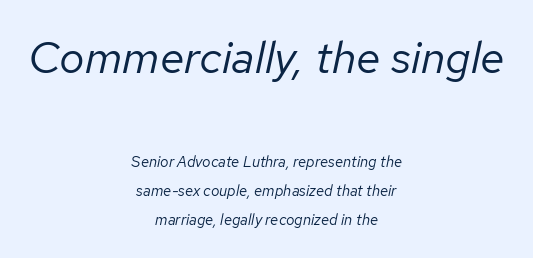
The image shows 45 px regular-weight type, italic (leaning right); set centered, loose line spacing (1.95x), normal letter spacing, not underlined; the first (top) block is 3.0x larger; low stroke contrast and a medium x-height.
